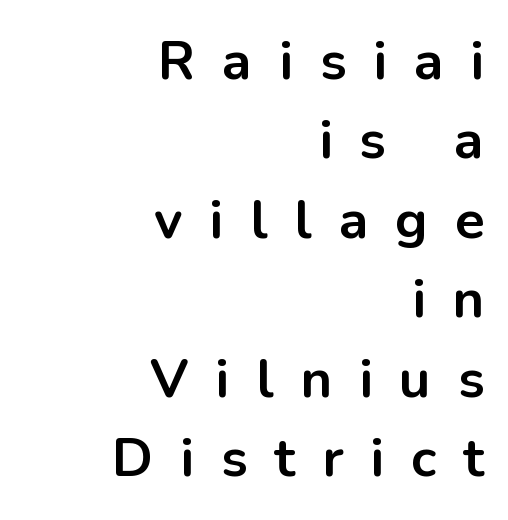
Q: Is the text bold? A: Yes.
Q: Is the text italic (slanted)? A: No, it is upright.
Q: Is the typeface a serif or a sans-serif typeface? A: Sans-serif.
Q: Is the text underlined? A: No.
Q: How is the paragraph aligned? A: Right-aligned.
Q: Is the spacing between letters normal or unusually wide? A: Unusually wide.
Q: Is the spacing between lines tight, normal or loose? A: Normal.
Q: Width (condensed, normal, or wide)? A: Normal.
Q: Stroke contrast? A: Low.
Q: x-height? A: Medium.
Q: Monospaced? A: No.
